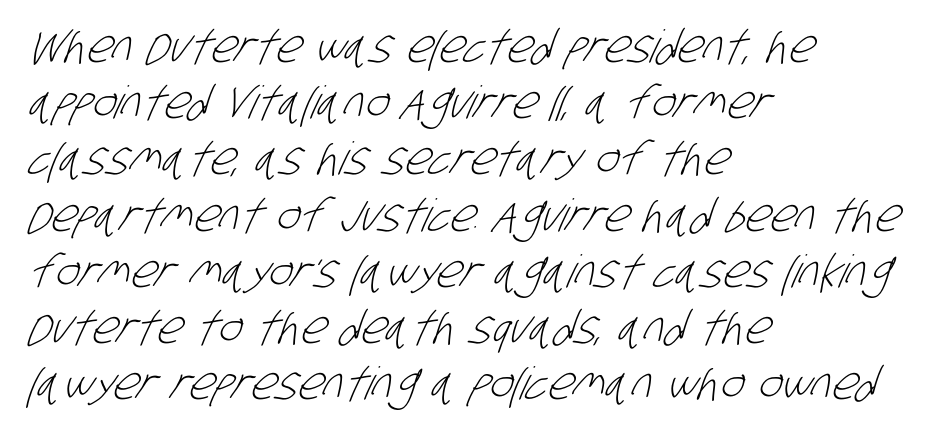
Q: Is the text bold? A: No.
Q: Is the typeface a serif or a sans-serif typeface? A: Sans-serif.
Q: Is the text underlined? A: No.
Q: How is the paragraph aligned? A: Left-aligned.
Q: Is the spacing between letters normal or unusually wide? A: Normal.
Q: Is the spacing between lines tight, normal or loose? A: Normal.
Q: Width (condensed, normal, or wide)? A: Condensed.
Q: Stroke contrast? A: Low.
Q: x-height? A: Large.
Q: Monospaced? A: No.
